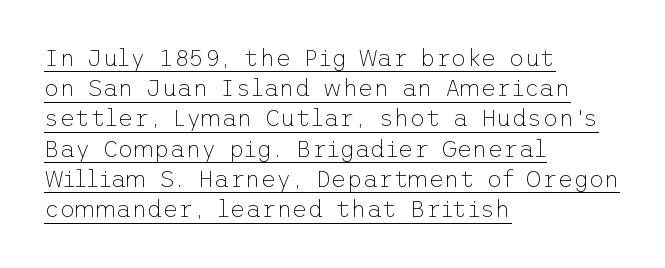
The image shows 24 px text type, upright; set left-aligned, normal line spacing (1.26x), normal letter spacing, underlined.
